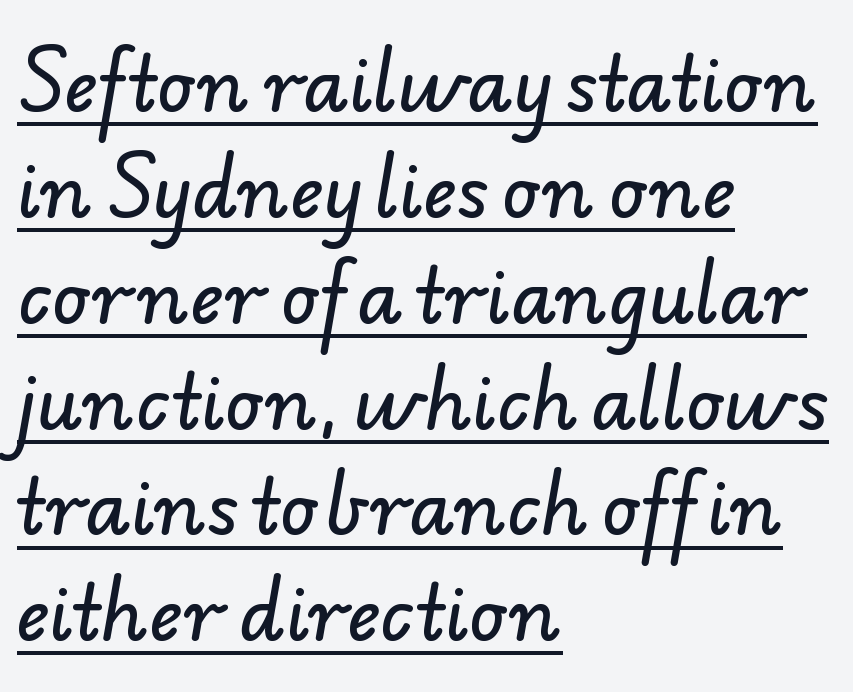
{"serif": "no", "width": "normal", "stroke_contrast": "low", "x_height": "small", "monospaced": "no", "underline": "yes", "align": "left", "line_spacing": "normal", "line_spacing_ratio": 1.45, "letter_spacing": "normal", "letter_spacing_em": 0.0, "glyph_px": 73}
